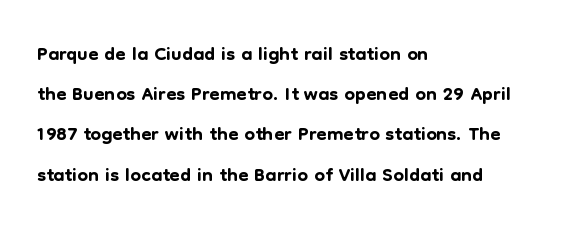
The image shows 30 px sans-serif type, upright; set left-aligned, normal line spacing (1.34x), normal letter spacing, not underlined; low stroke contrast and a medium x-height.
